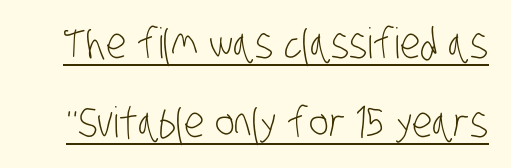
The image shows 42 px light, condensed sans-serif type; set line spacing 1.87x, normal letter spacing, underlined; low stroke contrast and a large x-height.
